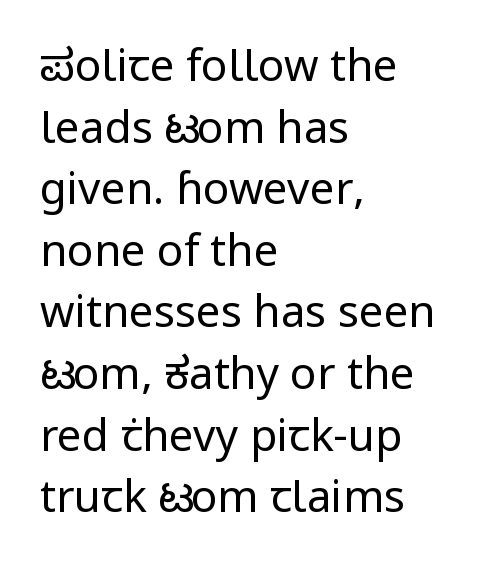
Q: Is the text bold? A: No.
Q: Is the text italic (slanted)? A: No, it is upright.
Q: Is the typeface a serif or a sans-serif typeface? A: Sans-serif.
Q: Is the text underlined? A: No.
Q: How is the paragraph aligned? A: Left-aligned.
Q: Is the spacing between letters normal or unusually wide? A: Normal.
Q: Is the spacing between lines tight, normal or loose? A: Normal.
Q: Width (condensed, normal, or wide)? A: Normal.
Q: Stroke contrast? A: Low.
Q: x-height? A: Medium.
Q: Monospaced? A: No.
